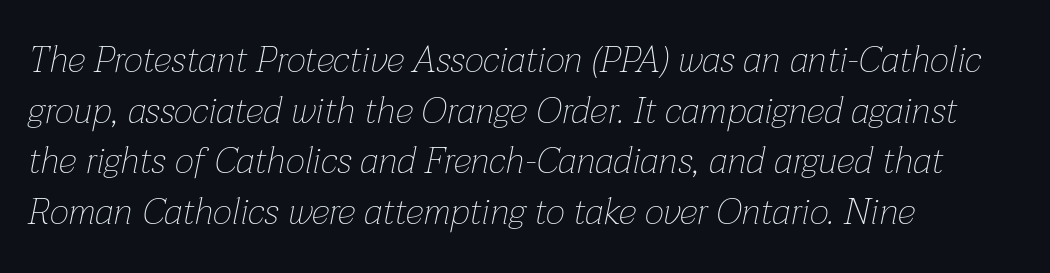
The text block is weighted toward the left margin, trailing off unevenly rightward. Successive baselines arrive at the customary interval. Words float on clear page, feet unadorned. The type is set solid horizontally, with unmodified tracking.
